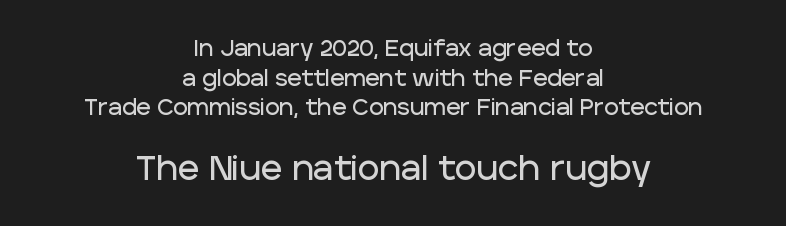
The image shows 33 px sans-serif type, upright; set centered, normal line spacing (1.35x), normal letter spacing, not underlined; the second (bottom) block is 1.5x larger; low stroke contrast and a large x-height.
